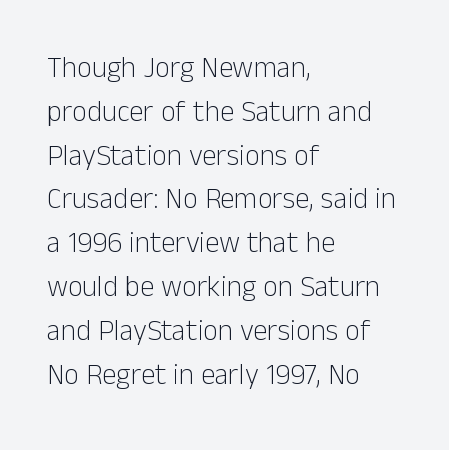
The image shows 29 px light sans-serif type, upright; set left-aligned, normal line spacing (1.51x), normal letter spacing, not underlined; low stroke contrast and a medium x-height.
